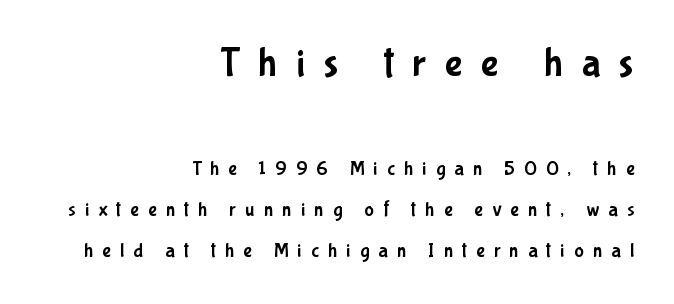
The image shows 41 px condensed sans-serif type, upright; set right-aligned, loose line spacing (2.04x), unusually wide letter spacing (+0.46 em), not underlined; the first (top) block is 2.05x larger; low stroke contrast and a medium x-height.
